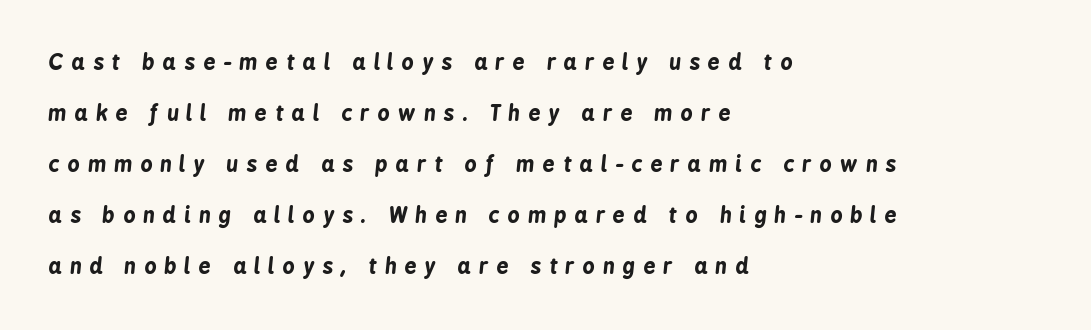
Q: Is the text bold? A: Yes.
Q: Is the text italic (slanted)? A: Yes, it leans right by about 6 degrees.
Q: Is the text underlined? A: No.
Q: How is the paragraph aligned? A: Left-aligned.
Q: Is the spacing between letters normal or unusually wide? A: Unusually wide.
Q: Is the spacing between lines tight, normal or loose? A: Loose.
